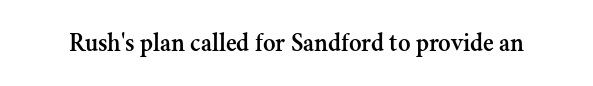
The image shows 26 px text type, upright; set normal letter spacing, not underlined.
